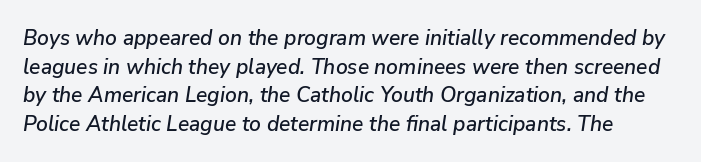
Q: Is the text italic (slanted)? A: Yes, it leans right by about 9 degrees.
Q: Is the text underlined? A: No.
Q: Is the spacing between letters normal or unusually wide? A: Normal.
Q: Is the spacing between lines tight, normal or loose? A: Normal.
